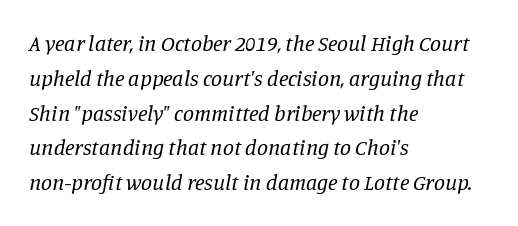
{"italic": "yes", "lean": "right", "slant_degrees": 11, "bold": "no", "underline": "no", "align": "left", "line_spacing": "normal", "line_spacing_ratio": 1.58, "letter_spacing": "normal", "letter_spacing_em": 0.0, "glyph_px": 22}
